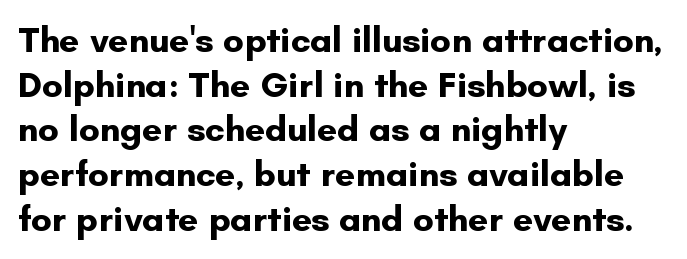
{"serif": "no", "italic": "no", "bold": "yes", "weight": "bold", "width": "normal", "stroke_contrast": "low", "x_height": "small", "monospaced": "no", "underline": "no", "align": "left", "line_spacing_ratio": 1.24, "letter_spacing": "normal", "letter_spacing_em": 0.0, "glyph_px": 36}
